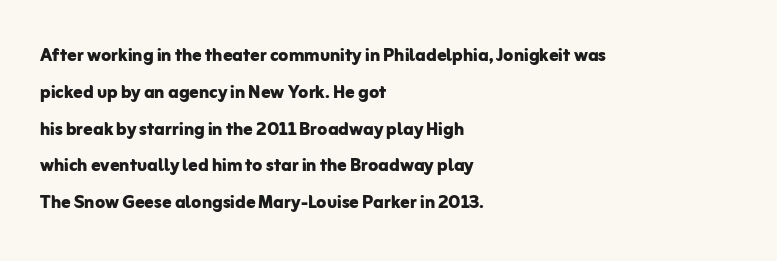
The passage shown stacks its lines at a standard gap. The rag falls on the right side of this text block. Nope, not italic — everything's standing straight. Rule under the text: the space is simply empty. The face used here is rendered with its standard letterfit.
